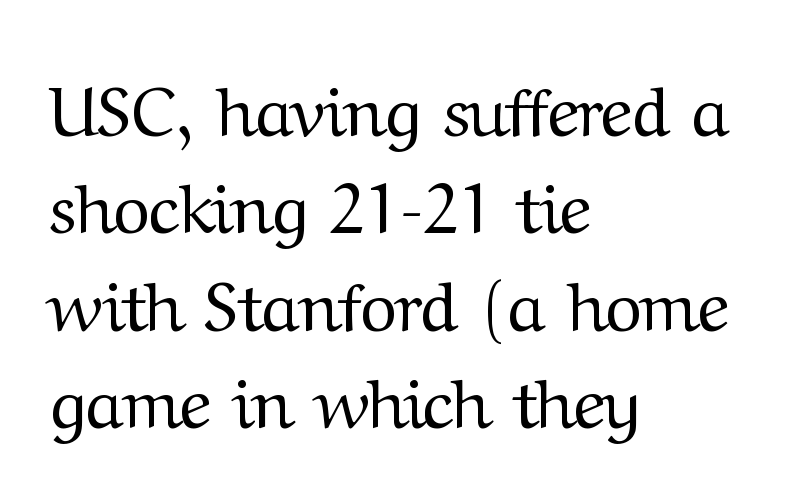
{"serif": "yes", "italic": "no", "bold": "no", "weight": "regular", "width": "normal", "stroke_contrast": "medium", "x_height": "medium", "monospaced": "no", "underline": "no", "align": "left", "line_spacing": "normal", "line_spacing_ratio": 1.39, "letter_spacing": "normal", "letter_spacing_em": 0.0, "glyph_px": 70}
